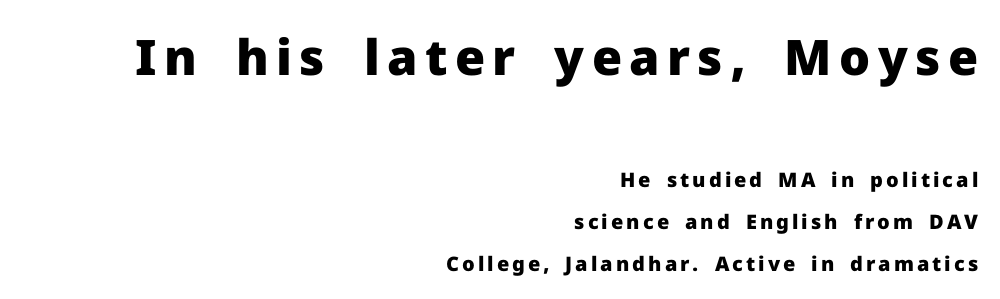
Q: Is the text bold? A: Yes.
Q: Is the text italic (slanted)? A: No, it is upright.
Q: Is the typeface a serif or a sans-serif typeface? A: Sans-serif.
Q: Is the text underlined? A: No.
Q: How is the paragraph aligned? A: Right-aligned.
Q: Is the spacing between lines tight, normal or loose? A: Loose.
Q: Which block of text is set in a larger size, the first (top) or the second (bottom)? A: The first (top) one.
Q: Width (condensed, normal, or wide)? A: Normal.
Q: Stroke contrast? A: Low.
Q: x-height? A: Medium.
Q: Monospaced? A: No.
